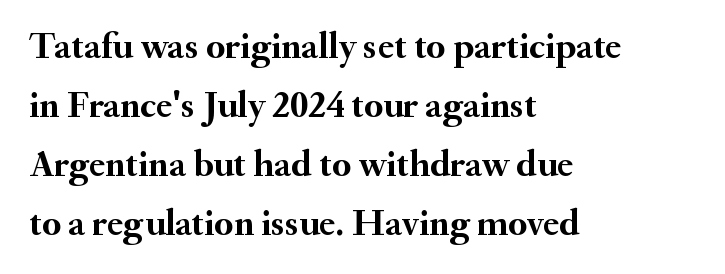
{"serif": "yes", "italic": "no", "bold": "yes", "weight": "semibold", "width": "normal", "stroke_contrast": "medium", "x_height": "small", "monospaced": "no", "underline": "no", "align": "left", "line_spacing": "normal", "line_spacing_ratio": 1.55, "letter_spacing": "normal", "letter_spacing_em": 0.0, "glyph_px": 38}
